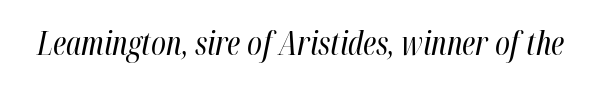
{"italic": "yes", "lean": "right", "slant_degrees": 12, "bold": "no", "weight": "regular", "width": "condensed", "stroke_contrast": "high", "x_height": "medium", "monospaced": "no", "underline": "no", "letter_spacing": "normal", "letter_spacing_em": 0.0, "glyph_px": 32}
